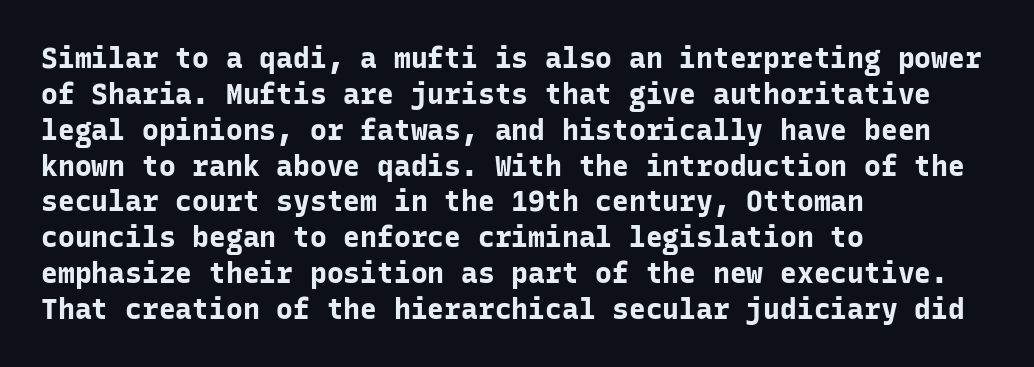
Q: Is the text bold? A: Yes.
Q: Is the text italic (slanted)? A: No, it is upright.
Q: Is the typeface a serif or a sans-serif typeface? A: Sans-serif.
Q: Is the text underlined? A: No.
Q: How is the paragraph aligned? A: Left-aligned.
Q: Is the spacing between letters normal or unusually wide? A: Normal.
Q: Is the spacing between lines tight, normal or loose? A: Normal.
Q: Width (condensed, normal, or wide)? A: Normal.
Q: Stroke contrast? A: Low.
Q: x-height? A: Medium.
Q: Monospaced? A: Yes.
